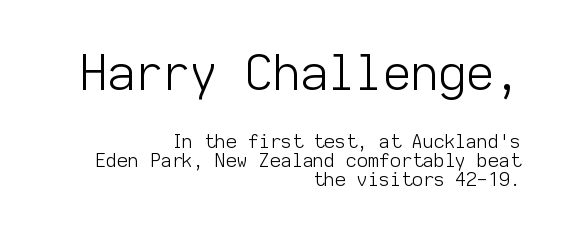
{"serif": "no", "italic": "no", "bold": "no", "weight": "light", "width": "normal", "stroke_contrast": "low", "x_height": "medium", "monospaced": "yes", "underline": "no", "align": "right", "line_spacing": "tight", "line_spacing_ratio": 0.99, "letter_spacing": "normal", "letter_spacing_em": 0.0, "larger_block": "first", "size_ratio": 2.53, "glyph_px": 48}
